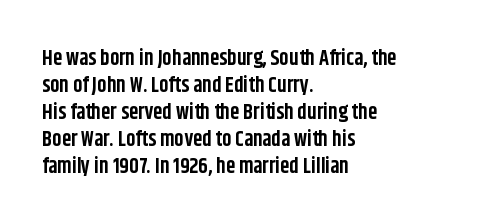
The image shows 21 px bold type, upright; set left-aligned, normal line spacing (1.29x), normal letter spacing, not underlined.
